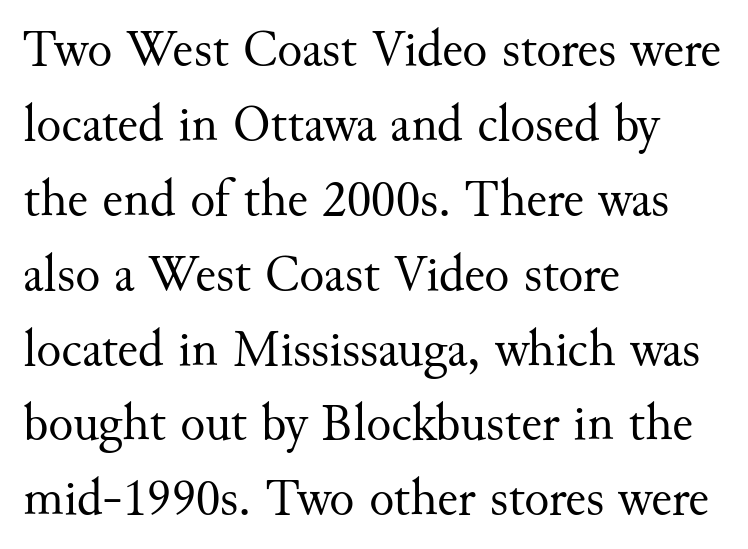
The image shows 52 px regular-weight serif type, upright; set left-aligned, normal line spacing (1.44x), normal letter spacing, not underlined; medium stroke contrast and a small x-height.
